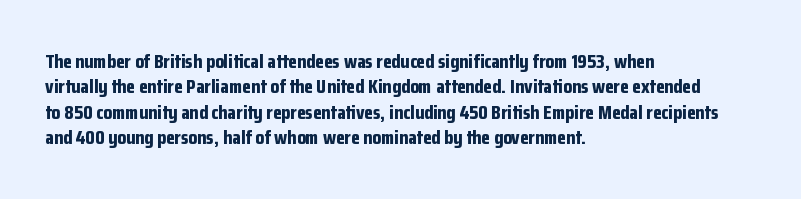
Characters follow at the spacing the type designer built in. What's the leading like? Ordinary, nothing unusual. Horizontal alignment here is leftward, the default for most running prose. The words here are not underlined. The typesetting leans heavy: a genuine bold.
